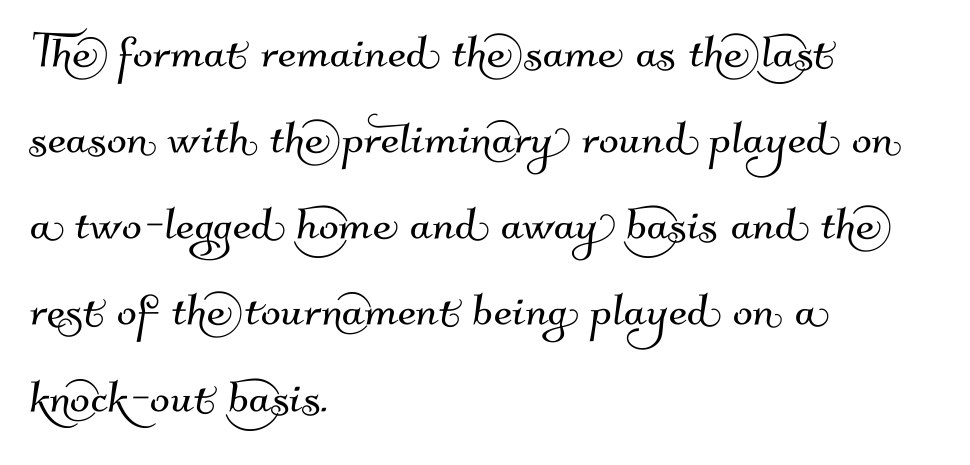
Q: Is the typeface a serif or a sans-serif typeface? A: Sans-serif.
Q: Is the text underlined? A: No.
Q: How is the paragraph aligned? A: Left-aligned.
Q: Is the spacing between letters normal or unusually wide? A: Normal.
Q: Is the spacing between lines tight, normal or loose? A: Normal.
Q: Width (condensed, normal, or wide)? A: Normal.
Q: Stroke contrast? A: Medium.
Q: x-height? A: Small.
Q: Monospaced? A: No.
